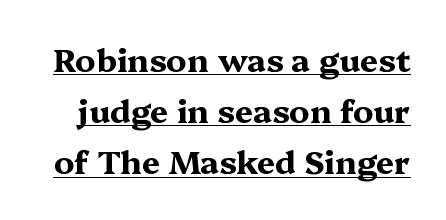
The image shows 32 px bold, wide serif type, upright; set normal line spacing (1.6x), normal letter spacing, underlined; medium stroke contrast and a medium x-height.
